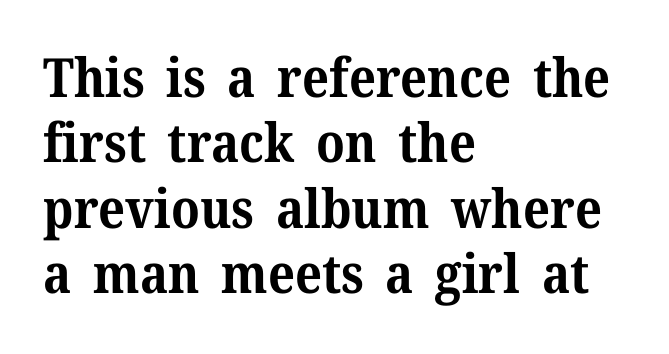
{"serif": "yes", "italic": "no", "bold": "yes", "weight": "bold", "width": "normal", "stroke_contrast": "medium", "x_height": "medium", "monospaced": "no", "underline": "no", "align": "left", "line_spacing_ratio": 1.21, "letter_spacing": "normal", "letter_spacing_em": 0.0, "glyph_px": 54}
